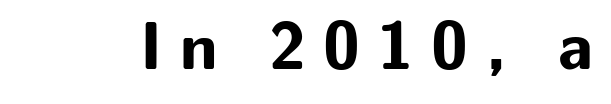
Q: Is the text bold? A: Yes.
Q: Is the text italic (slanted)? A: No, it is upright.
Q: Is the typeface a serif or a sans-serif typeface? A: Sans-serif.
Q: Is the text underlined? A: No.
Q: Is the spacing between letters normal or unusually wide? A: Unusually wide.
Q: Width (condensed, normal, or wide)? A: Normal.
Q: Stroke contrast? A: Low.
Q: x-height? A: Medium.
Q: Monospaced? A: No.
